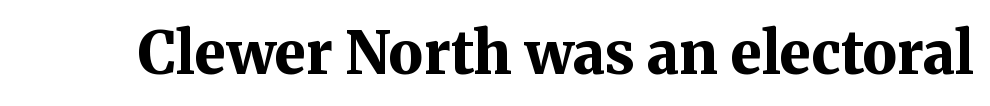
The image shows 58 px bold serif type, upright; set normal letter spacing, not underlined; medium stroke contrast and a medium x-height.
